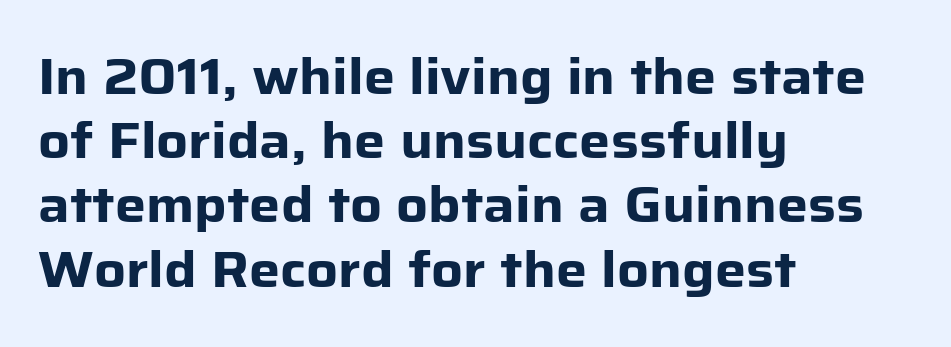
{"serif": "no", "italic": "no", "bold": "yes", "weight": "heavy", "width": "normal", "stroke_contrast": "low", "x_height": "medium", "monospaced": "no", "underline": "no", "align": "left", "line_spacing": "normal", "line_spacing_ratio": 1.31, "letter_spacing": "normal", "letter_spacing_em": 0.0, "glyph_px": 49}
